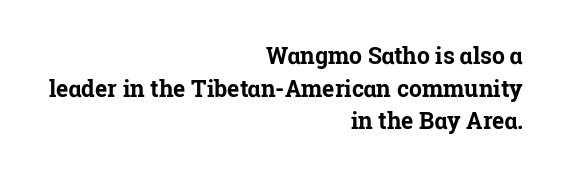
Horizontal bands of white between lines are of average thickness. The specimen reads as upright at a glance. Each glyph is drawn with heavy, bold strokes. The passage is arranged like a letterhead date or caption credit — flush right.
